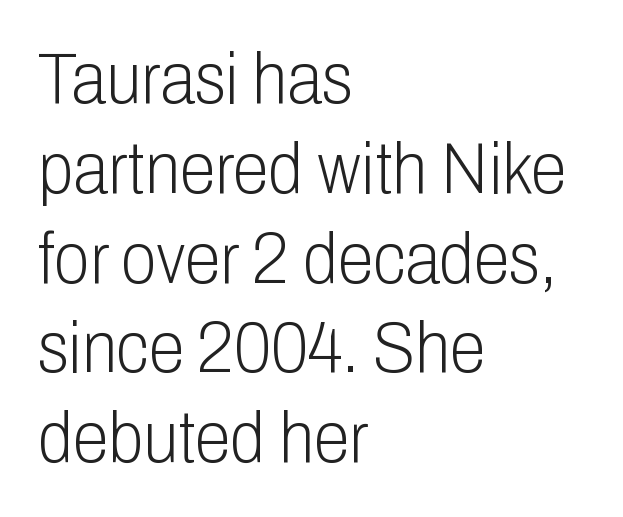
Q: Is the text bold? A: No.
Q: Is the text italic (slanted)? A: No, it is upright.
Q: Is the typeface a serif or a sans-serif typeface? A: Sans-serif.
Q: Is the text underlined? A: No.
Q: How is the paragraph aligned? A: Left-aligned.
Q: Is the spacing between letters normal or unusually wide? A: Normal.
Q: Width (condensed, normal, or wide)? A: Condensed.
Q: Stroke contrast? A: Low.
Q: x-height? A: Medium.
Q: Monospaced? A: No.
